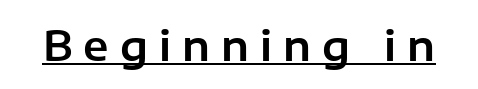
The image shows 41 px sans-serif type, upright; set unusually wide letter spacing (+0.27 em), underlined; low stroke contrast and a medium x-height.
